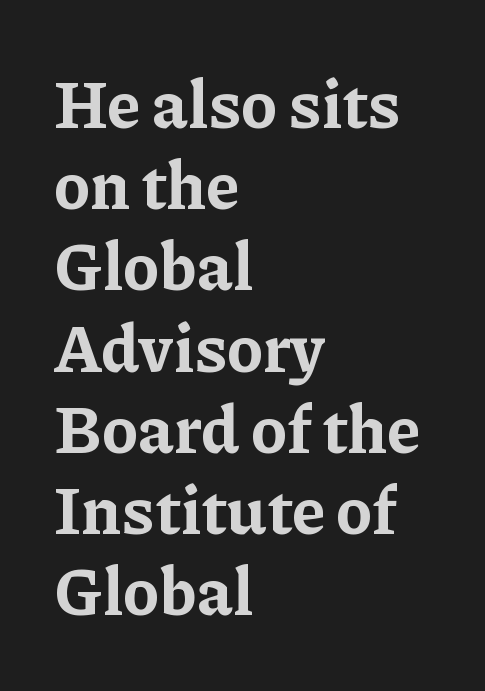
Q: Is the text bold? A: Yes.
Q: Is the text italic (slanted)? A: No, it is upright.
Q: Is the typeface a serif or a sans-serif typeface? A: Serif.
Q: Is the text underlined? A: No.
Q: How is the paragraph aligned? A: Left-aligned.
Q: Is the spacing between letters normal or unusually wide? A: Normal.
Q: Width (condensed, normal, or wide)? A: Normal.
Q: Stroke contrast? A: Low.
Q: x-height? A: Medium.
Q: Monospaced? A: No.
